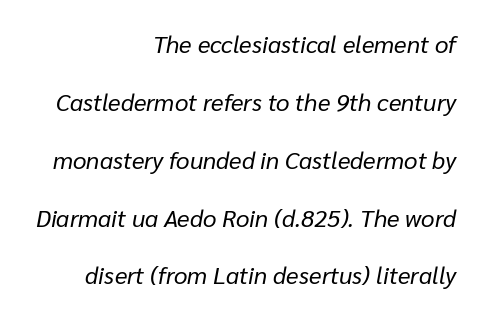
{"italic": "yes", "lean": "right", "slant_degrees": 10, "bold": "no", "underline": "no", "align": "right", "line_spacing": "loose", "line_spacing_ratio": 2.41, "letter_spacing": "normal", "letter_spacing_em": 0.0, "glyph_px": 24}
